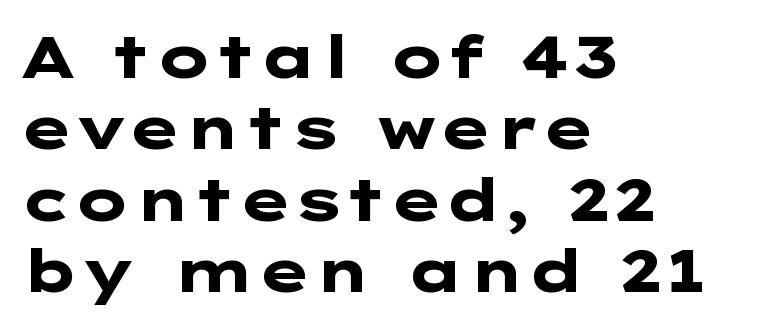
One-word summary of the alignment: left. Summary of weight: heavy, a full bold. This is the regular roman posture of the typeface. The letters sit at their default tracking, neither squeezed nor spread. Stroke terminals: plain, sans-serif. The foot of each line stays bare and open.
